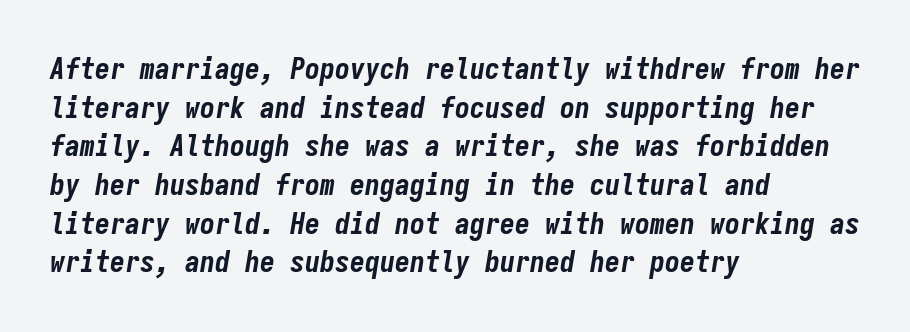
The image shows 30 px bold, condensed type, italic (leaning right), monospaced; set left-aligned, normal line spacing (1.29x), normal letter spacing, not underlined; low stroke contrast and a medium x-height.
